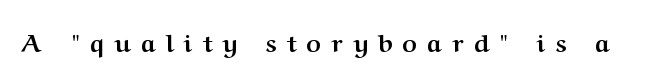
Q: Is the text bold? A: Yes.
Q: Is the text italic (slanted)? A: No, it is upright.
Q: Is the text underlined? A: No.
Q: Is the spacing between letters normal or unusually wide? A: Unusually wide.
